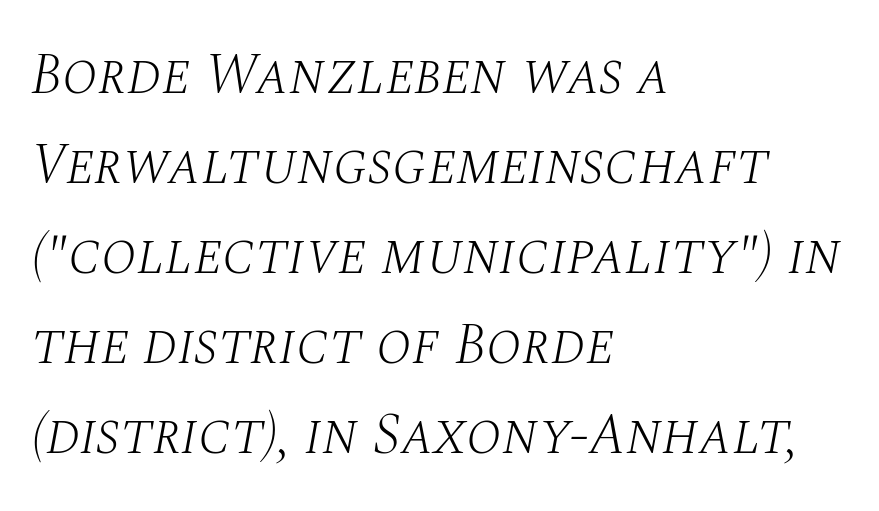
{"serif": "yes", "italic": "yes", "lean": "right", "slant_degrees": 10, "bold": "no", "weight": "light", "width": "normal", "stroke_contrast": "medium", "x_height": "large", "monospaced": "no", "underline": "no", "align": "left", "line_spacing": "normal", "line_spacing_ratio": 1.55, "letter_spacing": "normal", "letter_spacing_em": 0.0, "glyph_px": 58}
